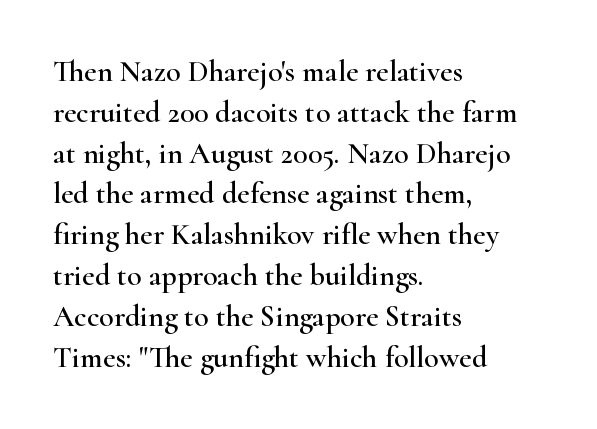
The image shows 30 px wide serif type, upright; set left-aligned, normal line spacing (1.36x), normal letter spacing, not underlined; high stroke contrast and a small x-height.
